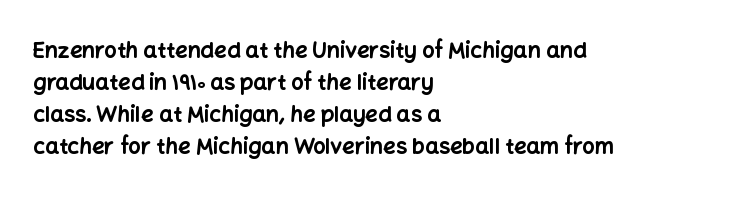
Students, observe: this is what conventionally led text looks like. Ascenders rise straight up at ninety degrees. Pretty heavy lettering here — definitely bold. The words here are not underlined.
